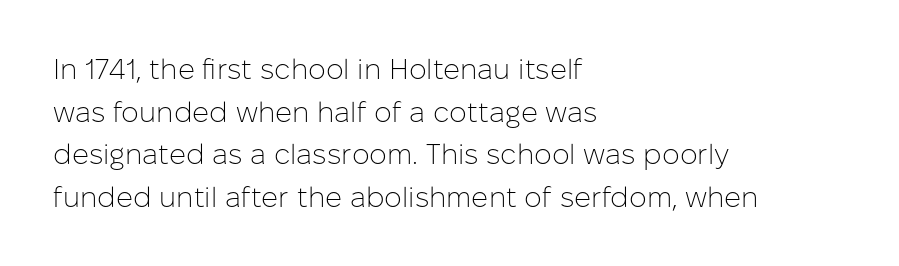
{"serif": "no", "italic": "no", "bold": "no", "weight": "light", "width": "normal", "stroke_contrast": "low", "x_height": "medium", "monospaced": "no", "underline": "no", "align": "left", "line_spacing": "normal", "line_spacing_ratio": 1.52, "letter_spacing": "normal", "letter_spacing_em": 0.0, "glyph_px": 28}
